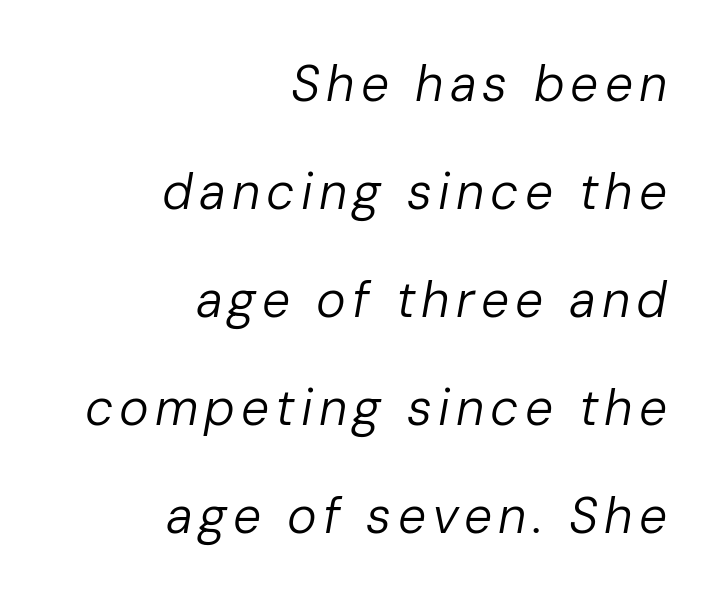
The image shows 50 px regular-weight type, italic (leaning right); set right-aligned, loose line spacing (2.16x), not underlined; low stroke contrast and a medium x-height.
